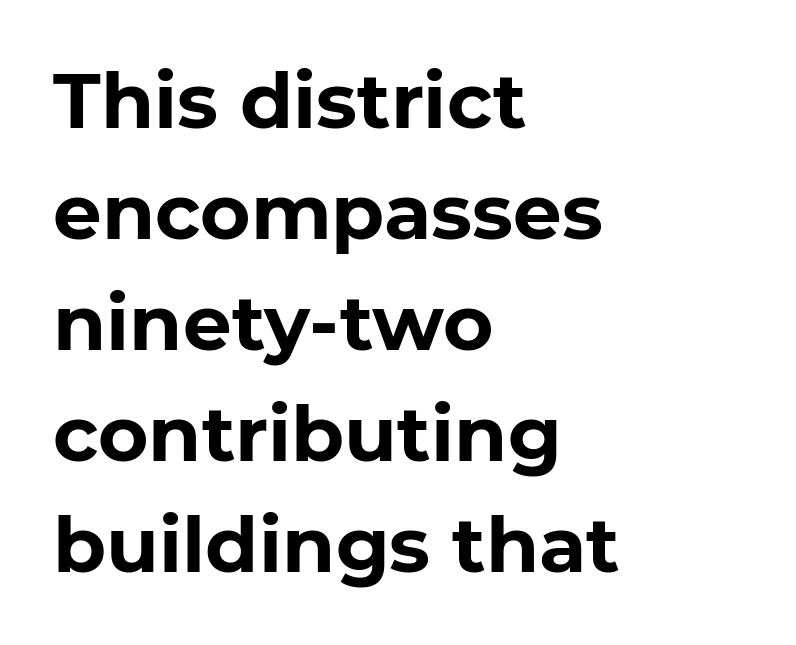
Q: Is the text bold? A: Yes.
Q: Is the typeface a serif or a sans-serif typeface? A: Sans-serif.
Q: Is the text underlined? A: No.
Q: How is the paragraph aligned? A: Left-aligned.
Q: Is the spacing between letters normal or unusually wide? A: Normal.
Q: Is the spacing between lines tight, normal or loose? A: Normal.
Q: Width (condensed, normal, or wide)? A: Normal.
Q: Stroke contrast? A: Low.
Q: x-height? A: Medium.
Q: Monospaced? A: No.
